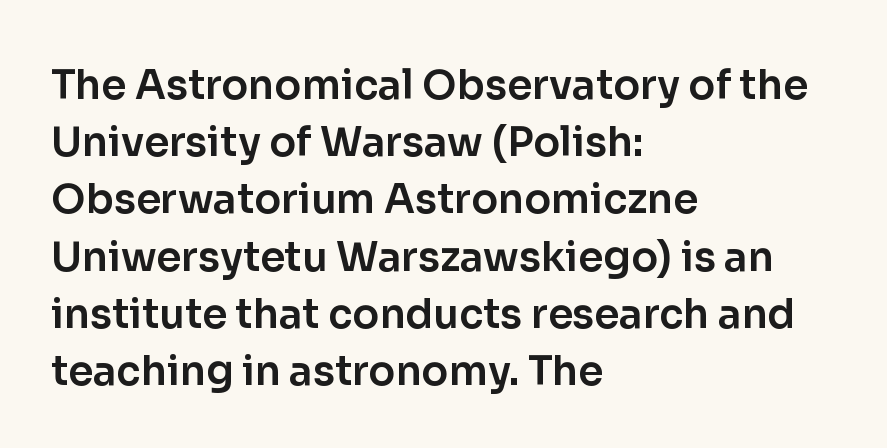
The image shows 40 px sans-serif type, upright; set left-aligned, normal line spacing (1.43x), normal letter spacing, not underlined; low stroke contrast and a medium x-height.
